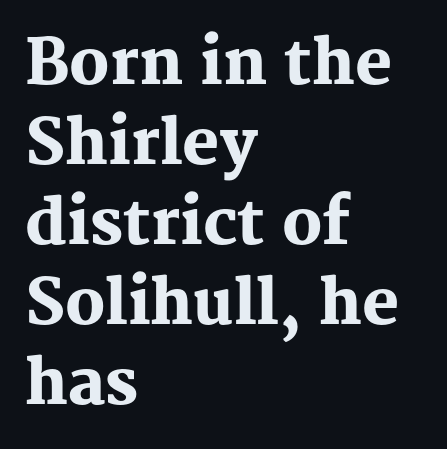
{"serif": "yes", "italic": "no", "bold": "yes", "weight": "heavy", "width": "normal", "stroke_contrast": "medium", "x_height": "medium", "monospaced": "no", "underline": "no", "align": "left", "line_spacing": "normal", "line_spacing_ratio": 1.29, "letter_spacing": "normal", "letter_spacing_em": 0.0, "glyph_px": 62}
